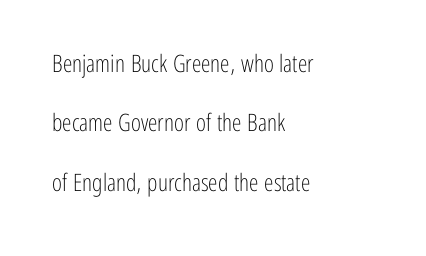
Q: Is the text bold? A: No.
Q: Is the text italic (slanted)? A: No, it is upright.
Q: Is the text underlined? A: No.
Q: How is the paragraph aligned? A: Left-aligned.
Q: Is the spacing between letters normal or unusually wide? A: Normal.
Q: Is the spacing between lines tight, normal or loose? A: Loose.
